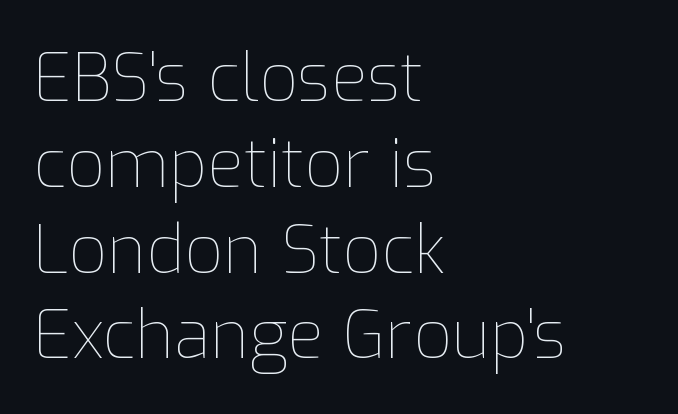
No chunkiness to these letters — they're not bold. Tall strokes in this sample are plumb rather than angled. The glyphs are unaccompanied by any horizontal stroke below them. The face used here is rendered with its standard letterfit. The rows are spaced the way most documents space them.
